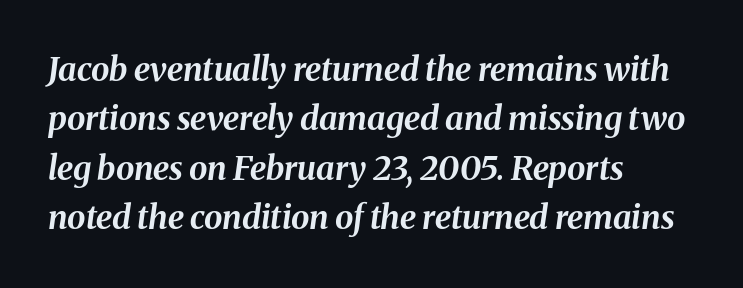
{"italic": "yes", "lean": "right", "slant_degrees": 8, "bold": "yes", "weight": "bold", "width": "normal", "stroke_contrast": "medium", "x_height": "medium", "monospaced": "no", "underline": "no", "align": "left", "line_spacing": "normal", "line_spacing_ratio": 1.5, "letter_spacing": "normal", "letter_spacing_em": 0.0, "glyph_px": 33}
